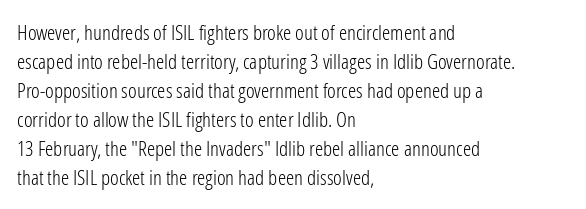
Q: Is the text bold? A: No.
Q: Is the text italic (slanted)? A: No, it is upright.
Q: Is the text underlined? A: No.
Q: How is the paragraph aligned? A: Left-aligned.
Q: Is the spacing between letters normal or unusually wide? A: Normal.
Q: Is the spacing between lines tight, normal or loose? A: Normal.
